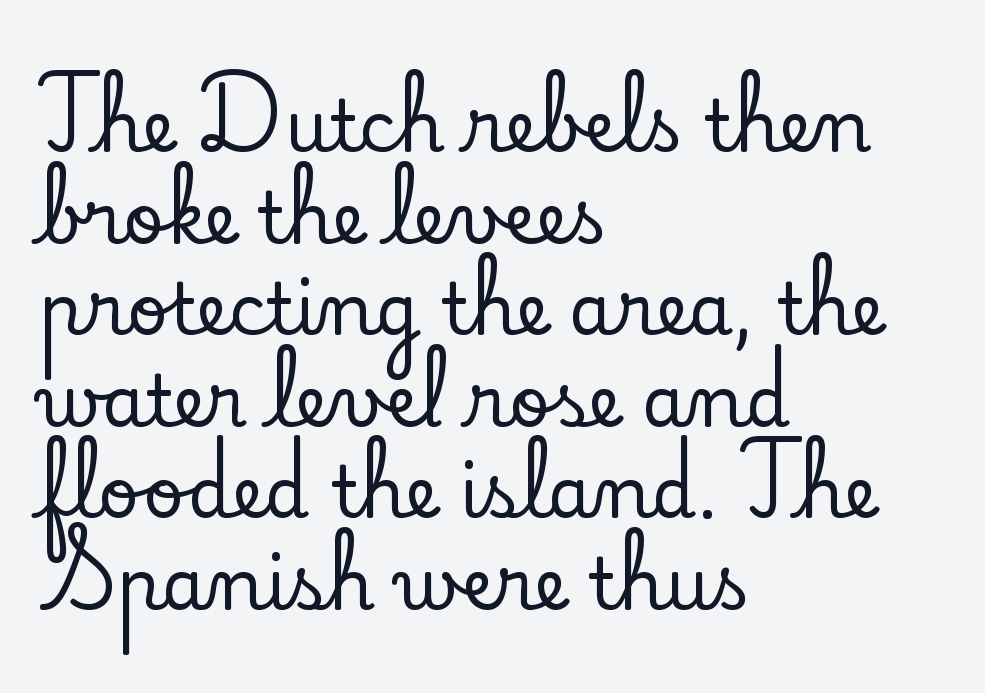
{"serif": "yes", "italic": "no", "width": "normal", "stroke_contrast": "low", "x_height": "small", "monospaced": "no", "underline": "no", "align": "left", "line_spacing": "normal", "line_spacing_ratio": 1.29, "letter_spacing": "normal", "letter_spacing_em": 0.0, "glyph_px": 71}
